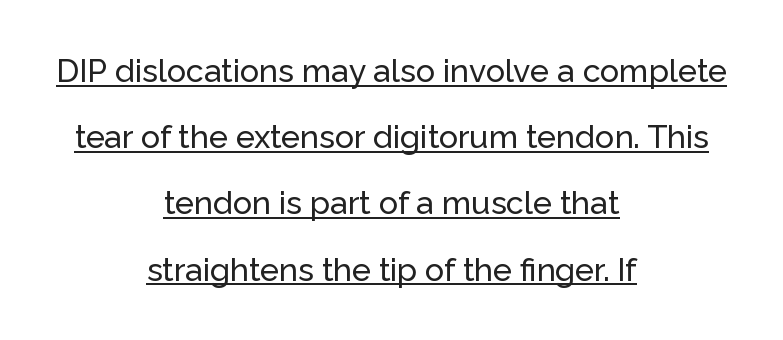
The type family on display is of the sans-serif kind. Airy leading. Nope, not italic — everything's standing straight. The rendering keeps characters at their native spacing. The compositor balanced each line on the midline.
